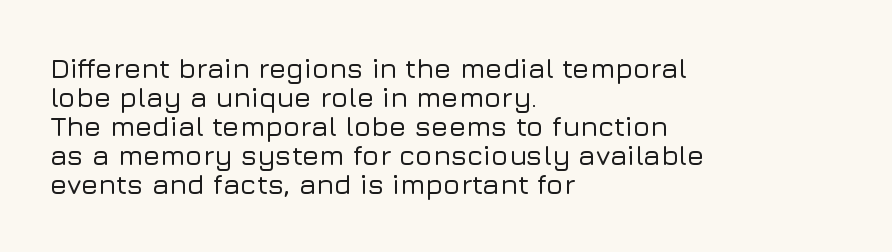
The image shows 28 px sans-serif type, upright; set left-aligned, tight line spacing (1.04x), normal letter spacing, not underlined; low stroke contrast and a medium x-height.
